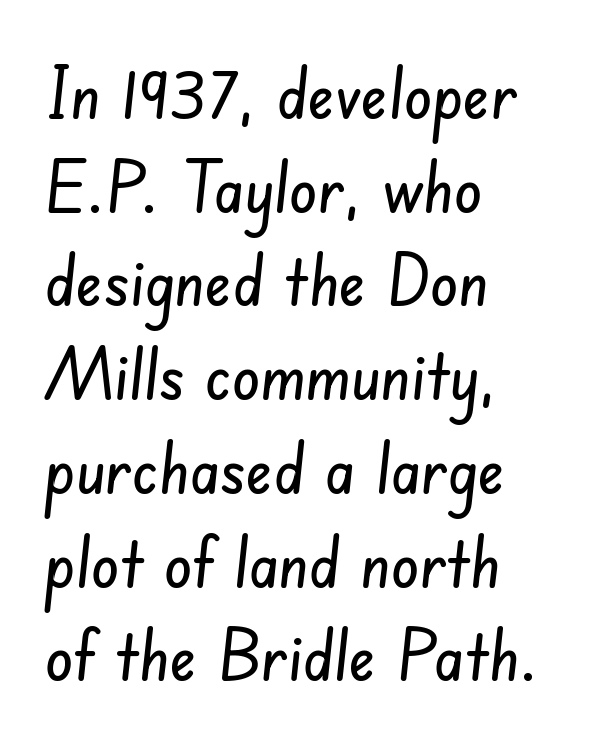
{"serif": "no", "width": "condensed", "stroke_contrast": "low", "x_height": "small", "monospaced": "no", "underline": "no", "align": "left", "line_spacing": "normal", "line_spacing_ratio": 1.32, "letter_spacing": "normal", "letter_spacing_em": 0.0, "glyph_px": 71}
